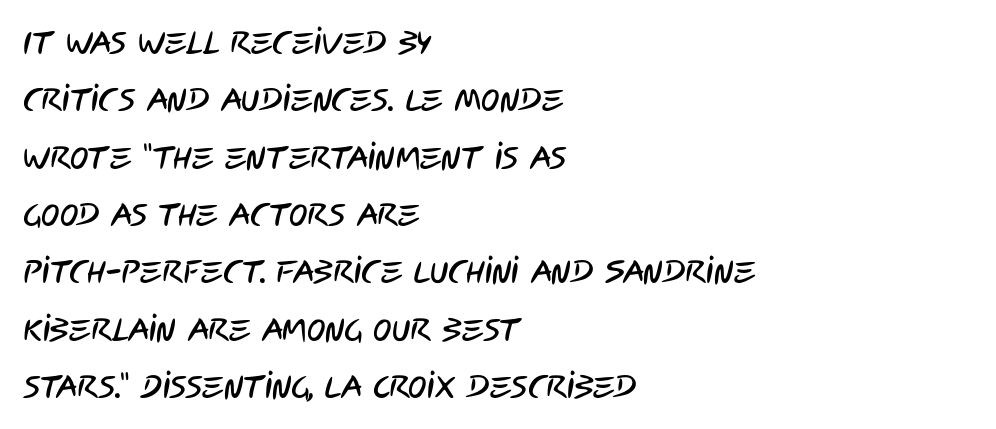
{"serif": "no", "width": "condensed", "stroke_contrast": "low", "x_height": "large", "monospaced": "no", "underline": "no", "align": "left", "line_spacing_ratio": 1.85, "letter_spacing": "normal", "letter_spacing_em": 0.0, "glyph_px": 31}
